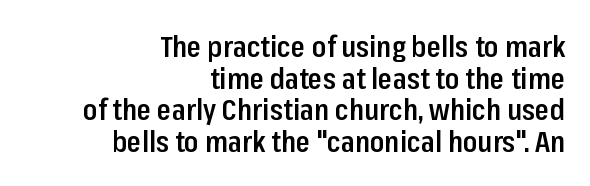
The image shows 29 px semibold, condensed sans-serif type, upright; set right-aligned, tight line spacing (1.09x), normal letter spacing, not underlined; low stroke contrast and a medium x-height.
